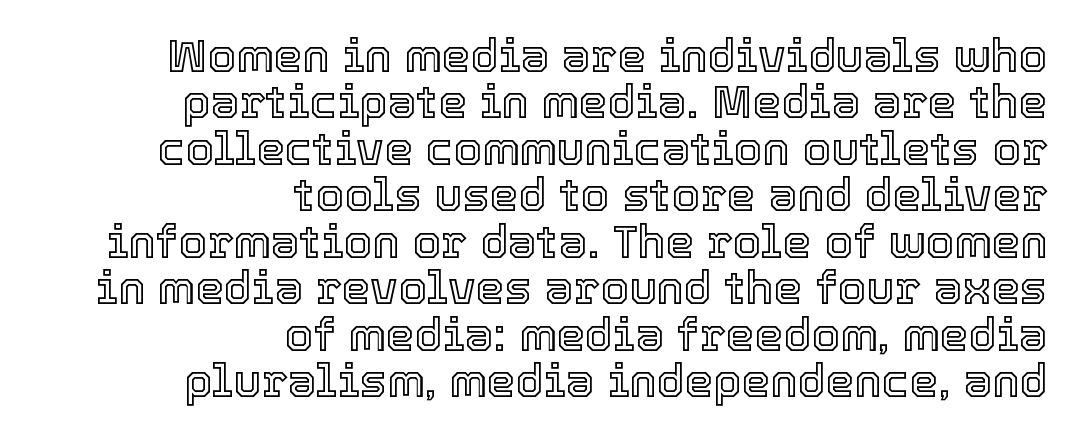
Q: Is the text italic (slanted)? A: No, it is upright.
Q: Is the text underlined? A: No.
Q: How is the paragraph aligned? A: Right-aligned.
Q: Is the spacing between letters normal or unusually wide? A: Normal.
Q: Is the spacing between lines tight, normal or loose? A: Tight.
Q: Width (condensed, normal, or wide)? A: Normal.
Q: x-height? A: Medium.
Q: Monospaced? A: No.
